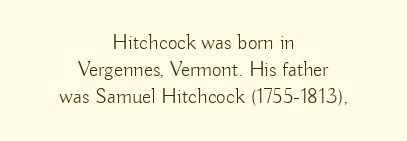
The glyphs are unaccompanied by any horizontal stroke below them. Nothing heavy about these letters — not bold at all. Alignment: centered. The rendering keeps characters at their native spacing.
